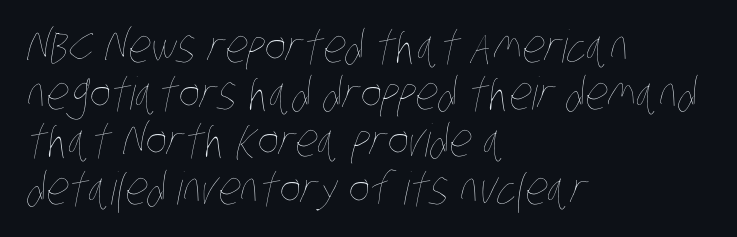
Q: Is the text bold? A: No.
Q: Is the text underlined? A: No.
Q: How is the paragraph aligned? A: Left-aligned.
Q: Is the spacing between letters normal or unusually wide? A: Normal.
Q: Is the spacing between lines tight, normal or loose? A: Tight.
Q: Width (condensed, normal, or wide)? A: Condensed.
Q: Stroke contrast? A: Low.
Q: x-height? A: Large.
Q: Monospaced? A: No.
